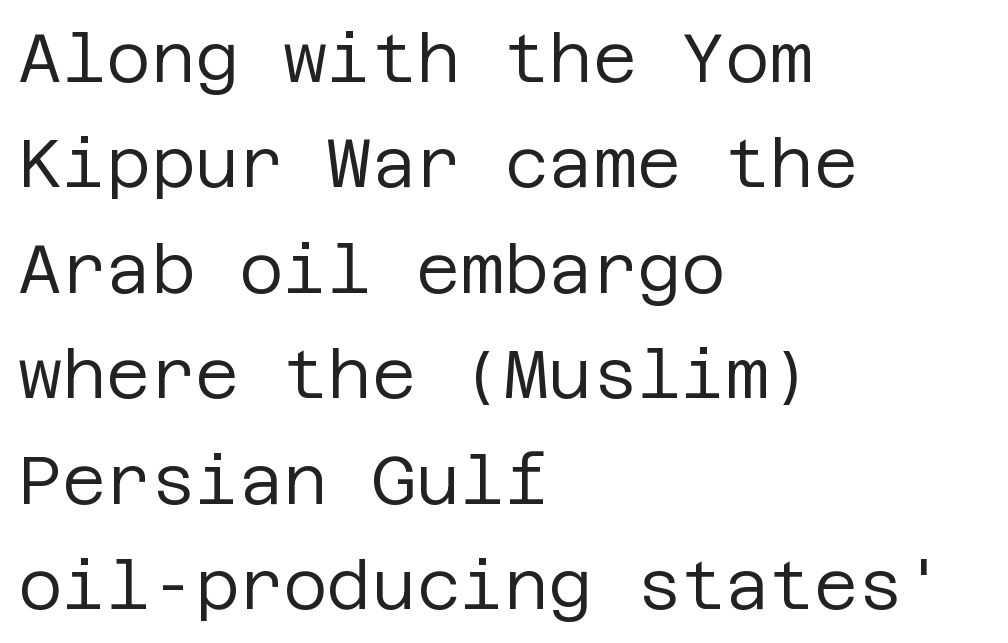
The image shows 68 px regular-weight sans-serif type, upright; set left-aligned, normal line spacing (1.55x), normal letter spacing, not underlined; low stroke contrast and a large x-height.
